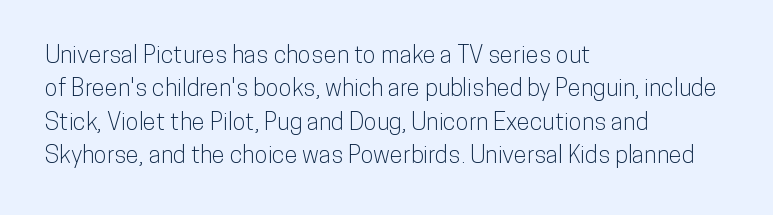
{"italic": "no", "underline": "no", "align": "left", "line_spacing": "normal", "line_spacing_ratio": 1.39, "letter_spacing": "normal", "letter_spacing_em": 0.0, "glyph_px": 24}
